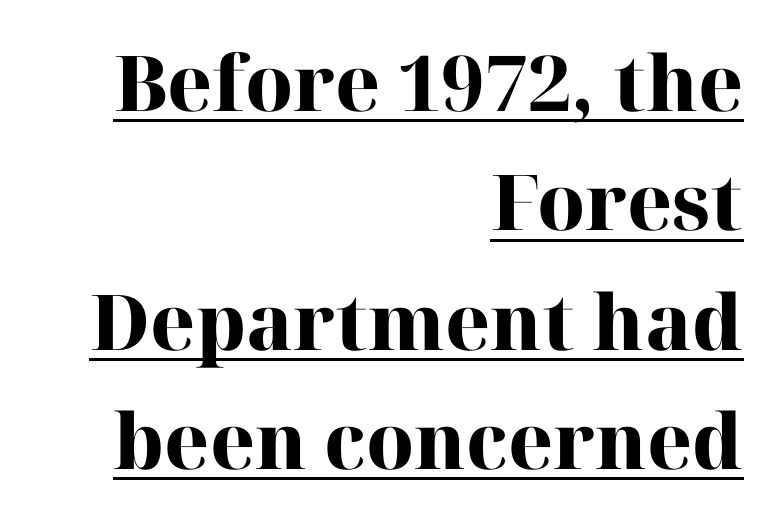
{"serif": "yes", "italic": "no", "bold": "yes", "weight": "heavy", "width": "normal", "stroke_contrast": "high", "x_height": "medium", "monospaced": "no", "underline": "yes", "align": "right", "line_spacing": "normal", "line_spacing_ratio": 1.55, "letter_spacing": "normal", "letter_spacing_em": 0.0, "glyph_px": 77}
